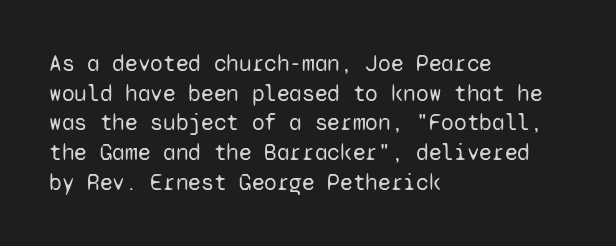
Q: Is the text bold? A: No.
Q: Is the text italic (slanted)? A: No, it is upright.
Q: Is the text underlined? A: No.
Q: How is the paragraph aligned? A: Left-aligned.
Q: Is the spacing between letters normal or unusually wide? A: Normal.
Q: Is the spacing between lines tight, normal or loose? A: Normal.
